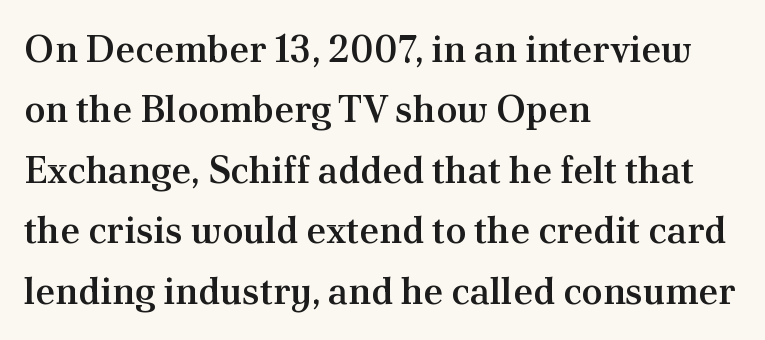
{"serif": "yes", "italic": "no", "bold": "semi", "weight": "semibold", "width": "normal", "stroke_contrast": "medium", "x_height": "small", "monospaced": "no", "underline": "no", "align": "left", "line_spacing": "normal", "line_spacing_ratio": 1.59, "letter_spacing": "normal", "letter_spacing_em": 0.0, "glyph_px": 38}
